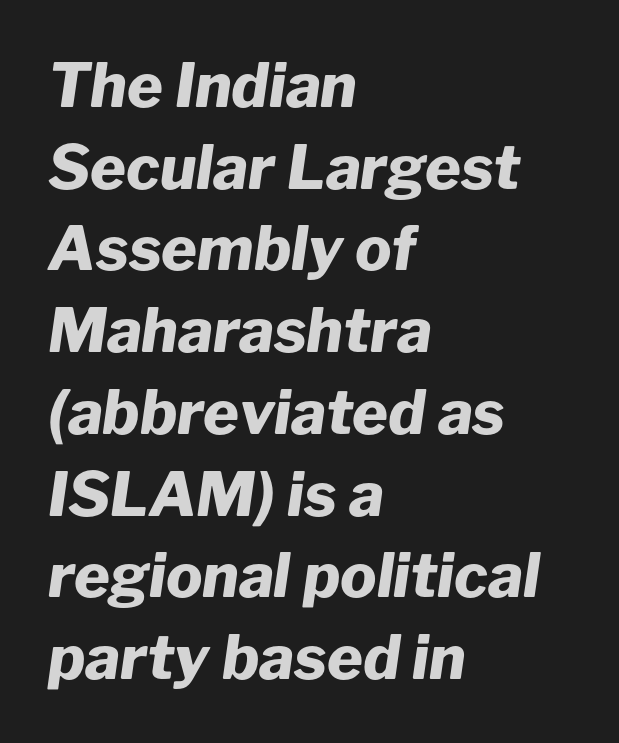
{"italic": "yes", "lean": "right", "slant_degrees": 8, "bold": "yes", "weight": "heavy", "width": "normal", "stroke_contrast": "low", "x_height": "medium", "monospaced": "no", "underline": "no", "align": "left", "line_spacing": "normal", "line_spacing_ratio": 1.34, "letter_spacing": "normal", "letter_spacing_em": 0.0, "glyph_px": 61}
